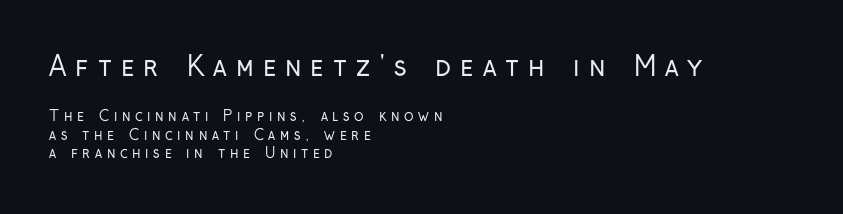
The rendering uses a moderate line-height, typical for paragraphs. The rendering anchors every line to the left-hand side. These lines were composed using upright roman letters. The foot of each line stays bare and open.
